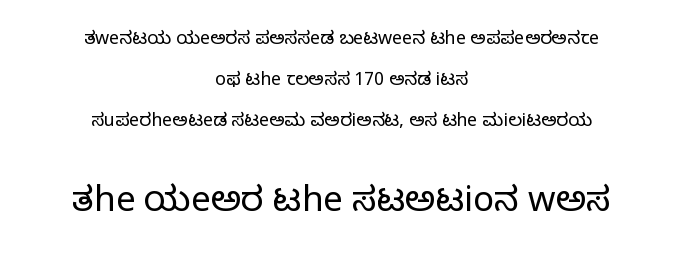
The image shows 35 px light sans-serif type, upright; set centered, loose line spacing (2.27x), normal letter spacing, not underlined; the second (bottom) block is 1.94x larger; low stroke contrast and a medium x-height.
